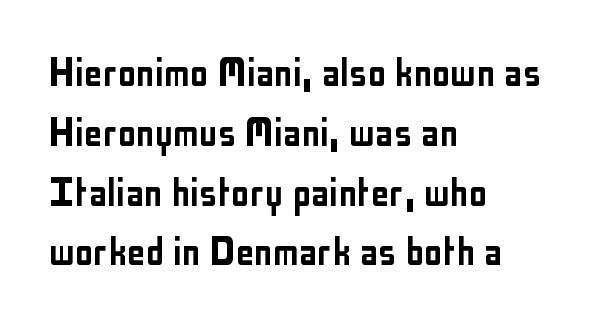
Q: Is the text italic (slanted)? A: No, it is upright.
Q: Is the typeface a serif or a sans-serif typeface? A: Sans-serif.
Q: Is the text underlined? A: No.
Q: How is the paragraph aligned? A: Left-aligned.
Q: Is the spacing between letters normal or unusually wide? A: Normal.
Q: Is the spacing between lines tight, normal or loose? A: Normal.
Q: Width (condensed, normal, or wide)? A: Condensed.
Q: Stroke contrast? A: Low.
Q: x-height? A: Medium.
Q: Monospaced? A: No.
